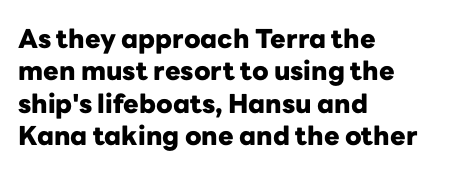
Q: Is the text bold? A: Yes.
Q: Is the text italic (slanted)? A: No, it is upright.
Q: Is the text underlined? A: No.
Q: How is the paragraph aligned? A: Left-aligned.
Q: Is the spacing between letters normal or unusually wide? A: Normal.
Q: Is the spacing between lines tight, normal or loose? A: Normal.
